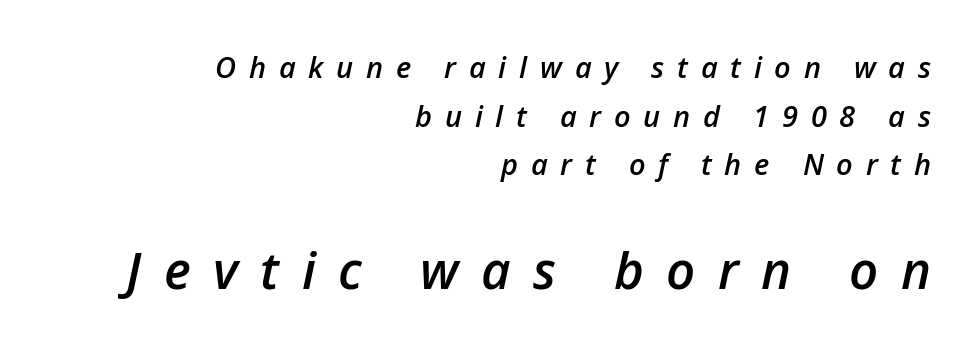
Q: Is the text bold? A: Semi-bold.
Q: Is the text italic (slanted)? A: Yes, it leans right by about 12 degrees.
Q: Is the text underlined? A: No.
Q: How is the paragraph aligned? A: Right-aligned.
Q: Is the spacing between letters normal or unusually wide? A: Unusually wide.
Q: Is the spacing between lines tight, normal or loose? A: Normal.
Q: Which block of text is set in a larger size, the first (top) or the second (bottom)? A: The second (bottom) one.
Q: Width (condensed, normal, or wide)? A: Normal.
Q: Stroke contrast? A: Low.
Q: x-height? A: Medium.
Q: Monospaced? A: No.
